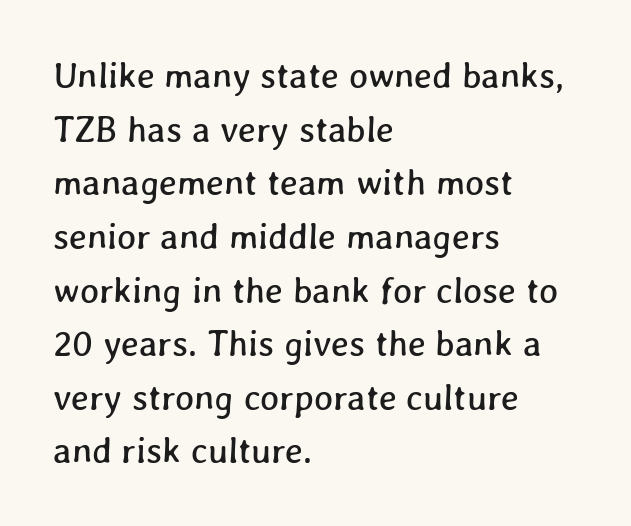
Q: Is the text underlined? A: No.
Q: How is the paragraph aligned? A: Left-aligned.
Q: Is the spacing between letters normal or unusually wide? A: Normal.
Q: Is the spacing between lines tight, normal or loose? A: Normal.
Q: Width (condensed, normal, or wide)? A: Normal.
Q: Stroke contrast? A: Low.
Q: x-height? A: Medium.
Q: Monospaced? A: No.
